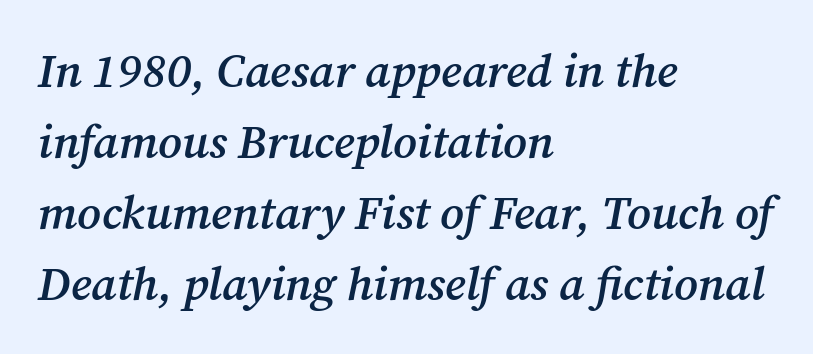
Q: Is the text bold? A: Semi-bold.
Q: Is the text italic (slanted)? A: Yes, it leans right by about 12 degrees.
Q: Is the typeface a serif or a sans-serif typeface? A: Serif.
Q: Is the text underlined? A: No.
Q: How is the paragraph aligned? A: Left-aligned.
Q: Is the spacing between letters normal or unusually wide? A: Normal.
Q: Is the spacing between lines tight, normal or loose? A: Normal.
Q: Width (condensed, normal, or wide)? A: Normal.
Q: Stroke contrast? A: Medium.
Q: x-height? A: Medium.
Q: Monospaced? A: No.
